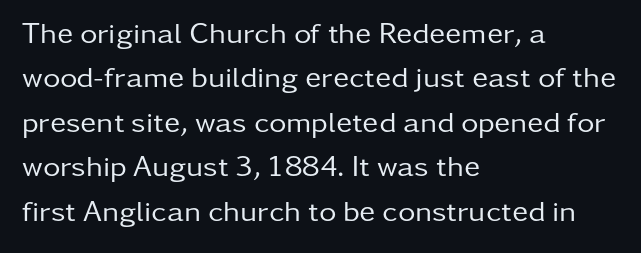
Q: Is the text bold? A: No.
Q: Is the text italic (slanted)? A: No, it is upright.
Q: Is the typeface a serif or a sans-serif typeface? A: Sans-serif.
Q: Is the text underlined? A: No.
Q: How is the paragraph aligned? A: Left-aligned.
Q: Is the spacing between letters normal or unusually wide? A: Normal.
Q: Is the spacing between lines tight, normal or loose? A: Normal.
Q: Width (condensed, normal, or wide)? A: Normal.
Q: Stroke contrast? A: Low.
Q: x-height? A: Medium.
Q: Monospaced? A: No.
